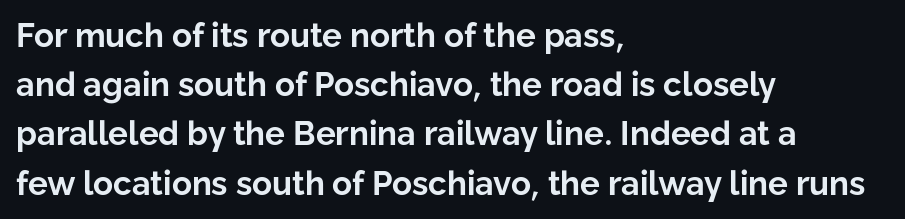
The image shows 33 px bold sans-serif type, upright; set left-aligned, normal line spacing (1.49x), normal letter spacing, not underlined; low stroke contrast and a medium x-height.
